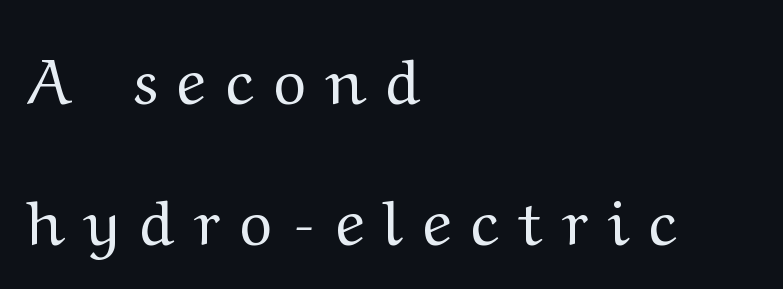
The image shows 63 px regular-weight, wide serif type, upright; set left-aligned, loose line spacing (2.24x), unusually wide letter spacing (+0.31 em), not underlined; medium stroke contrast and a medium x-height.
